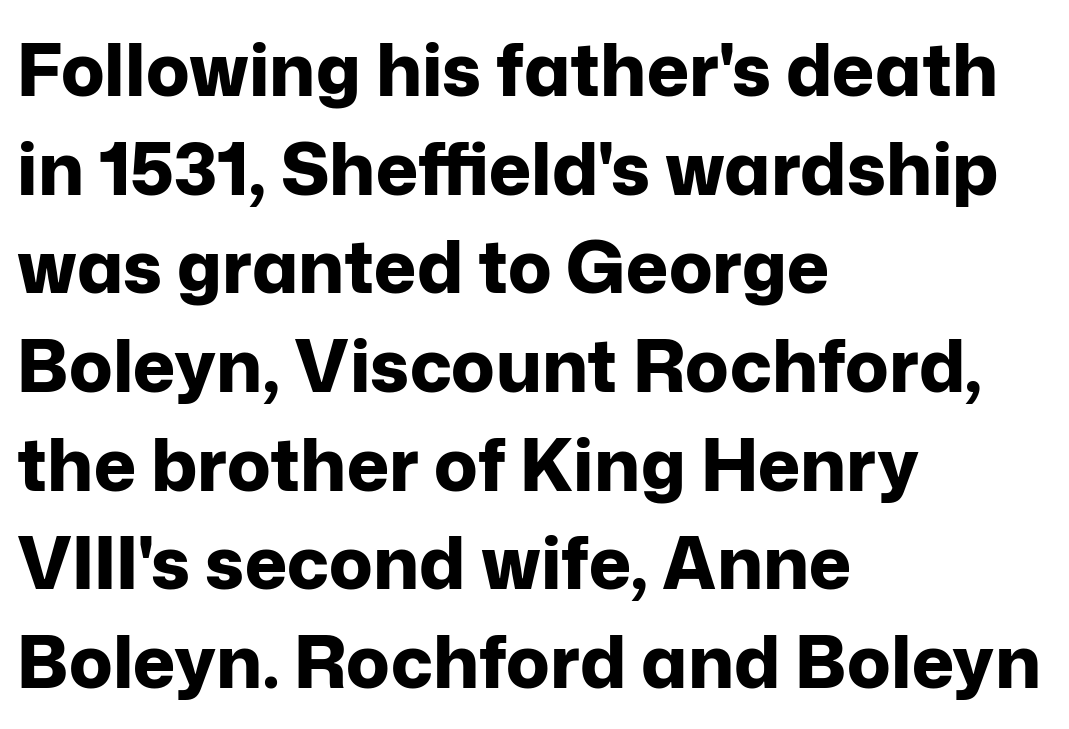
{"serif": "no", "italic": "no", "bold": "yes", "weight": "bold", "width": "normal", "stroke_contrast": "low", "x_height": "medium", "monospaced": "no", "underline": "no", "align": "left", "line_spacing": "normal", "line_spacing_ratio": 1.37, "letter_spacing": "normal", "letter_spacing_em": 0.0, "glyph_px": 72}
